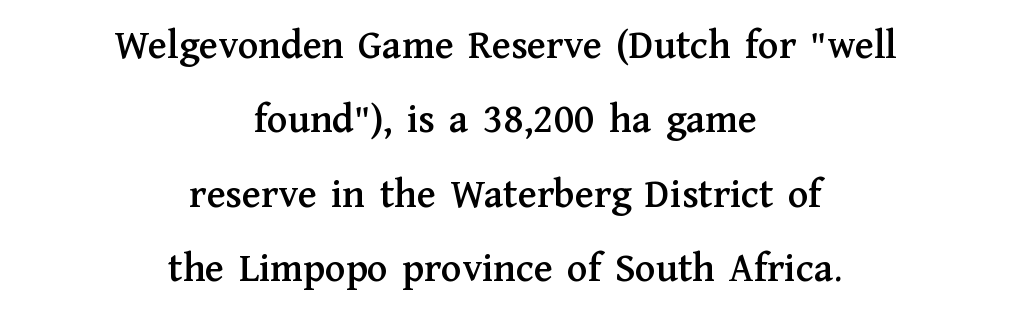
Q: Is the text italic (slanted)? A: No, it is upright.
Q: Is the typeface a serif or a sans-serif typeface? A: Serif.
Q: Is the text underlined? A: No.
Q: How is the paragraph aligned? A: Centered.
Q: Is the spacing between letters normal or unusually wide? A: Normal.
Q: Width (condensed, normal, or wide)? A: Normal.
Q: Stroke contrast? A: Medium.
Q: x-height? A: Medium.
Q: Monospaced? A: No.
